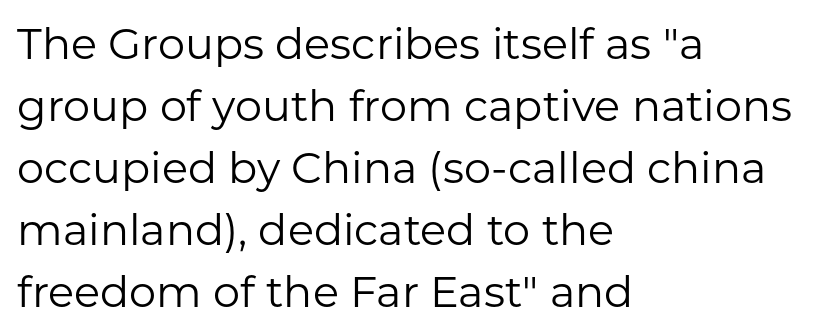
Alignment: flush left. Letters have the restrained weight of plain body copy at most. Whoever set this chose a conventional vertical rhythm. Unlike italic type, these characters show no tilt at all. The passage shown is typed in a proportional face where columns would drift. Descenders are the only things crossing below the line.
